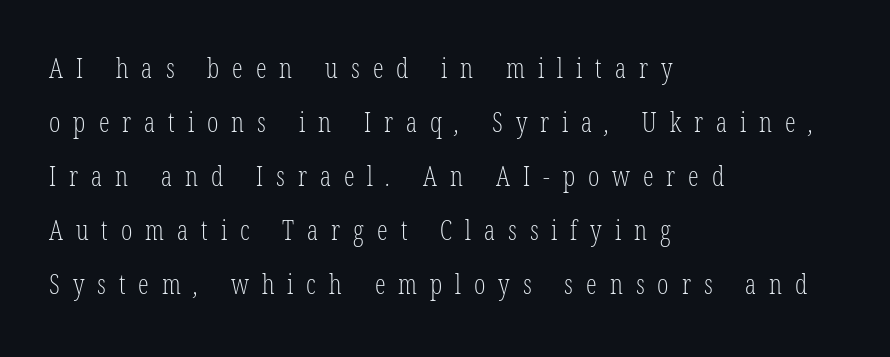
Each word looks stretched out because of the extra space between its letters. The passage shown is not bold in any degree. The strip under each line holds only bare page. Regarding leading, the lines here are spaced well apart. These lines stack with their left ends in a neat column.
